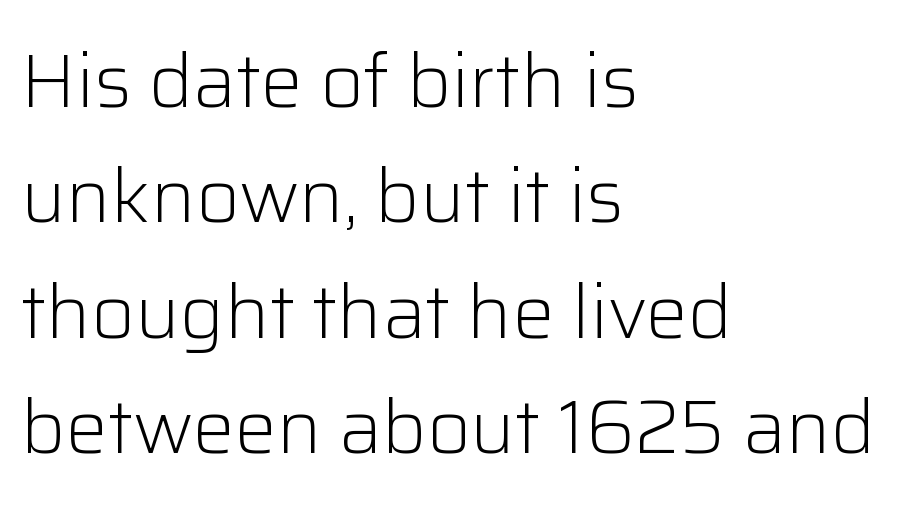
{"serif": "no", "italic": "no", "bold": "no", "weight": "light", "width": "normal", "stroke_contrast": "low", "x_height": "medium", "monospaced": "no", "underline": "no", "align": "left", "line_spacing": "normal", "line_spacing_ratio": 1.54, "letter_spacing": "normal", "letter_spacing_em": 0.0, "glyph_px": 75}
